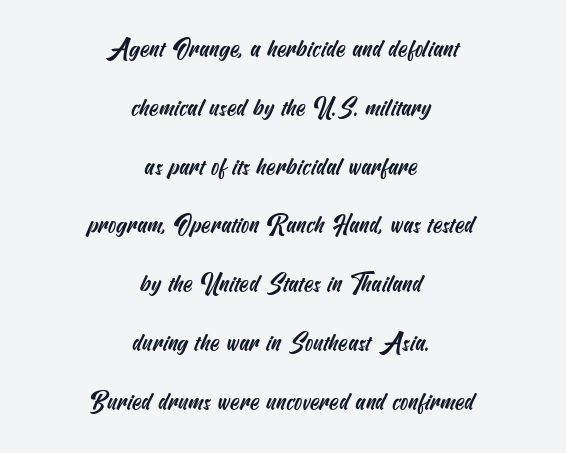
Q: Is the text underlined? A: No.
Q: How is the paragraph aligned? A: Centered.
Q: Is the spacing between letters normal or unusually wide? A: Normal.
Q: Is the spacing between lines tight, normal or loose? A: Loose.
